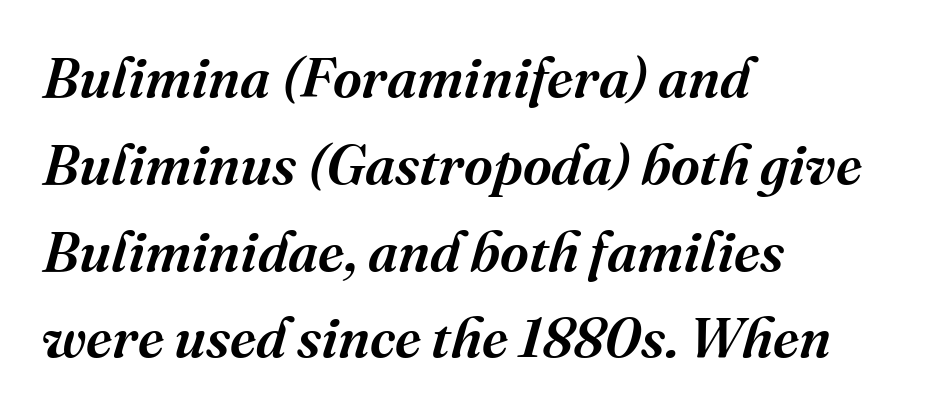
{"serif": "yes", "italic": "yes", "lean": "right", "slant_degrees": 16, "bold": "semi", "weight": "semibold", "width": "normal", "stroke_contrast": "medium", "x_height": "medium", "monospaced": "no", "underline": "no", "align": "left", "line_spacing": "normal", "line_spacing_ratio": 1.55, "letter_spacing": "normal", "letter_spacing_em": 0.0, "glyph_px": 56}
